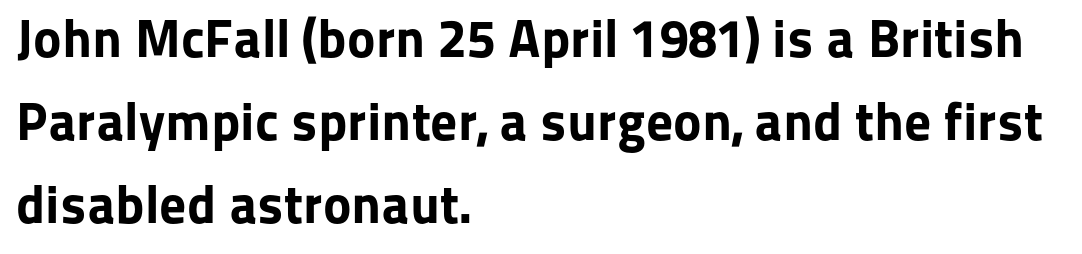
{"serif": "no", "italic": "no", "bold": "yes", "weight": "bold", "width": "normal", "stroke_contrast": "low", "x_height": "medium", "monospaced": "no", "underline": "no", "align": "left", "line_spacing": "normal", "line_spacing_ratio": 1.54, "letter_spacing": "normal", "letter_spacing_em": 0.0, "glyph_px": 54}
